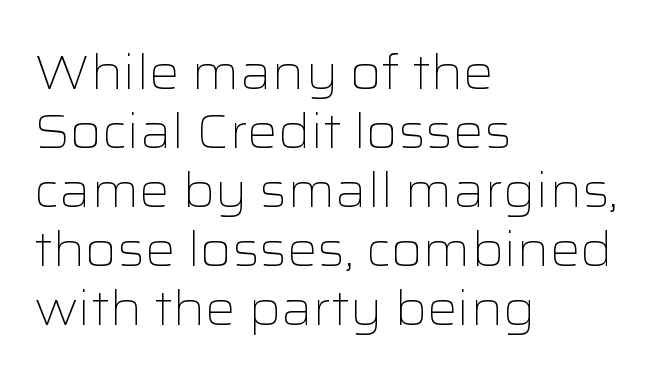
The image shows 48 px light, wide sans-serif type, upright; set left-aligned, line spacing 1.23x, normal letter spacing, not underlined; low stroke contrast and a medium x-height.
